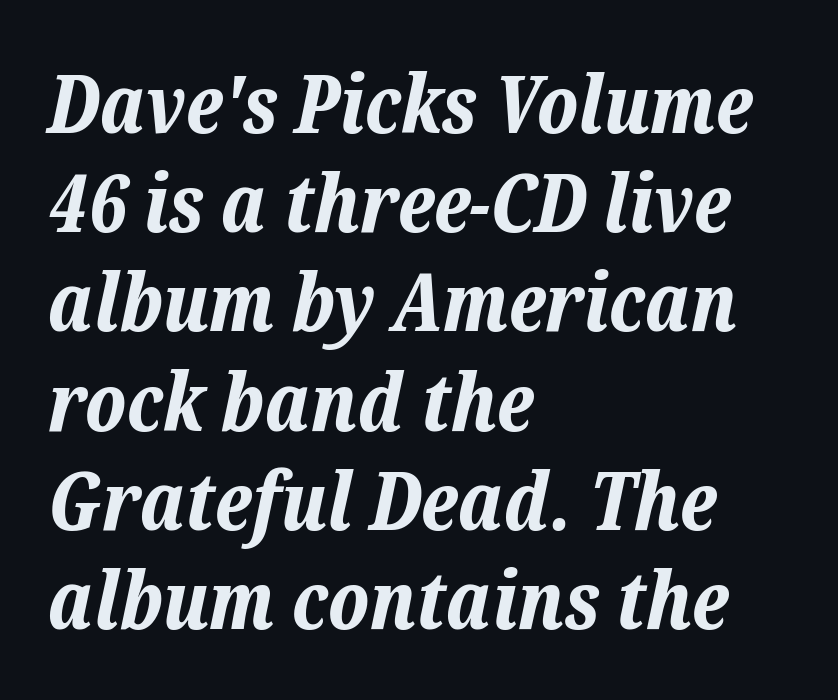
A dark, heavy texture on the line: the type is bold. The rendering applies a slant to the glyphs. Only glyphs here, with clear space below each row. The rag falls on the right side of this text block. The face used here is proportionally spaced, like ordinary book or web type.
